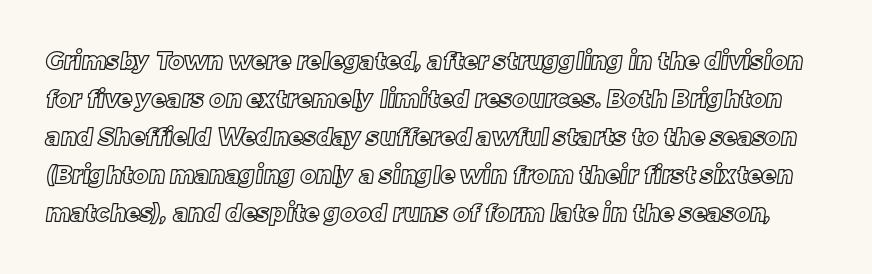
{"underline": "no", "line_spacing": "normal", "line_spacing_ratio": 1.58, "letter_spacing": "normal", "letter_spacing_em": 0.0, "glyph_px": 24}
